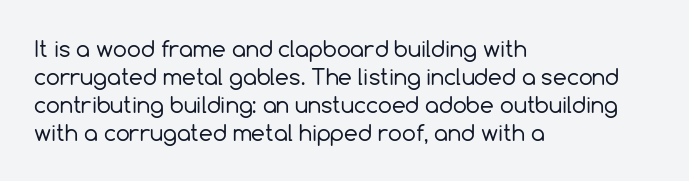
{"italic": "no", "bold": "no", "underline": "no", "align": "left", "line_spacing": "normal", "line_spacing_ratio": 1.27, "letter_spacing": "normal", "letter_spacing_em": 0.0, "glyph_px": 22}
